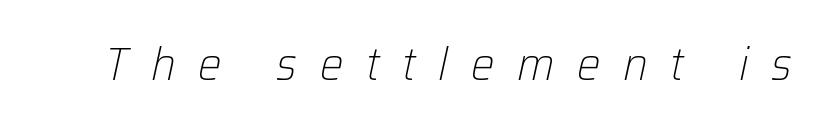
The image shows 47 px light type, italic (leaning right); set unusually wide letter spacing (+0.48 em), not underlined; low stroke contrast and a medium x-height.
